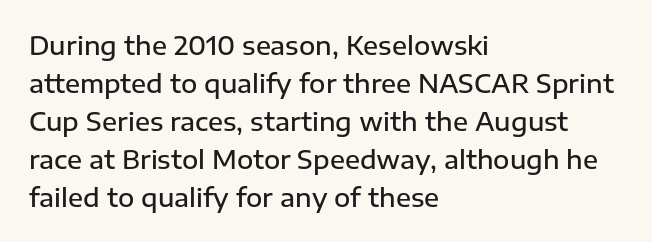
A roman cut, with each character standing at attention. The type is set solid horizontally, with unmodified tracking. These lines stack with their left ends in a neat column. Each glyph is drawn with semibold strokes, heavier than normal yet not fully bold.
